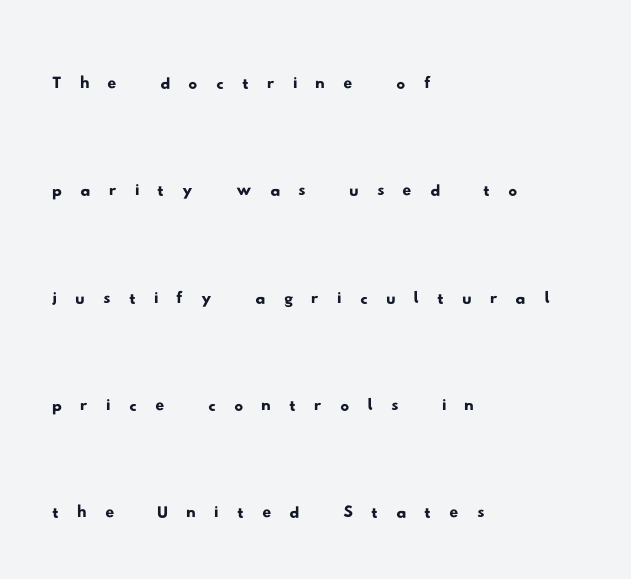
The image shows 44 px wide sans-serif type; set left-aligned, loose line spacing (2.44x), unusually wide letter spacing (+0.41 em), not underlined; low stroke contrast and a small x-height.
